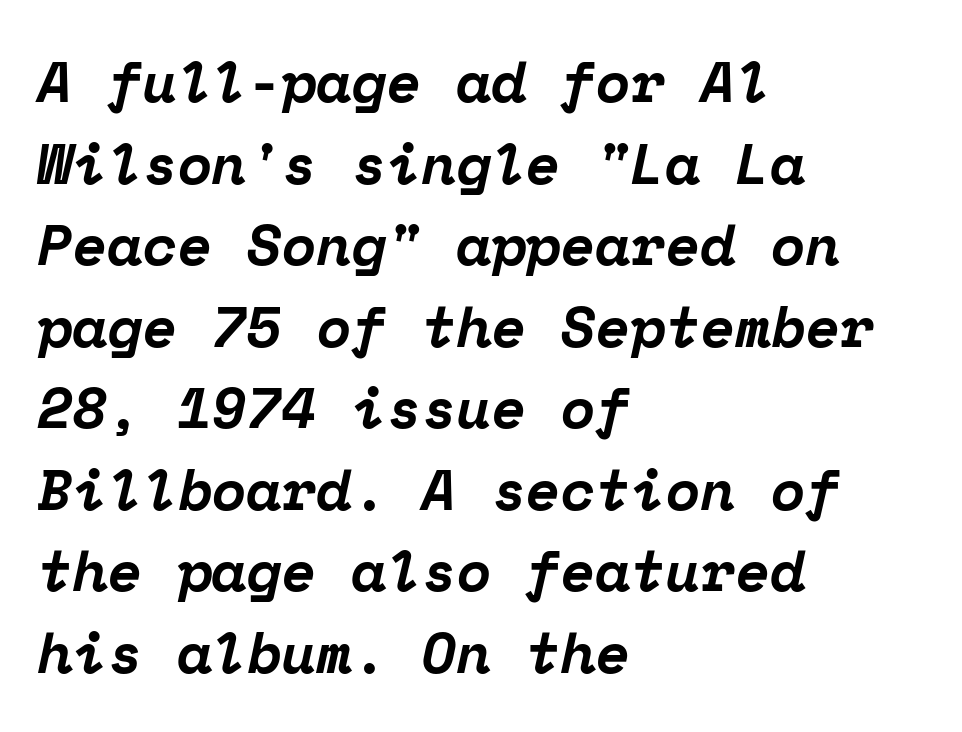
The image shows 57 px bold serif type, italic (leaning right), monospaced; set left-aligned, normal line spacing (1.43x), normal letter spacing, not underlined; low stroke contrast and a medium x-height.
